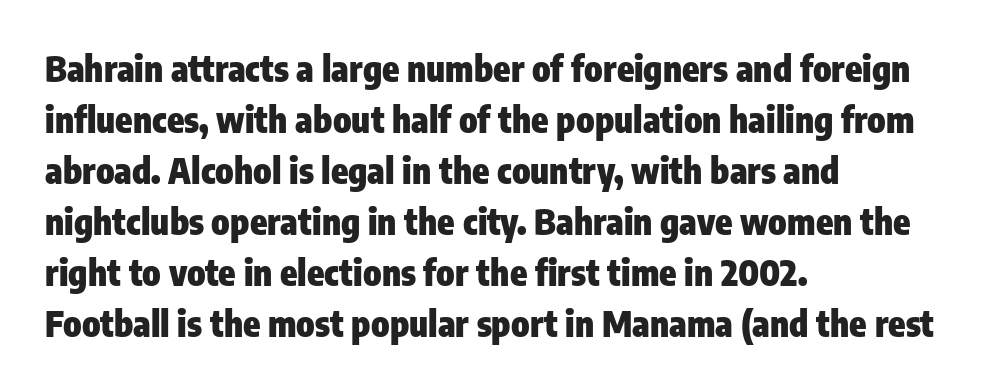
Q: Is the text bold? A: Yes.
Q: Is the text italic (slanted)? A: No, it is upright.
Q: Is the typeface a serif or a sans-serif typeface? A: Sans-serif.
Q: Is the text underlined? A: No.
Q: How is the paragraph aligned? A: Left-aligned.
Q: Is the spacing between letters normal or unusually wide? A: Normal.
Q: Is the spacing between lines tight, normal or loose? A: Normal.
Q: Width (condensed, normal, or wide)? A: Condensed.
Q: Stroke contrast? A: Low.
Q: x-height? A: Medium.
Q: Monospaced? A: No.
